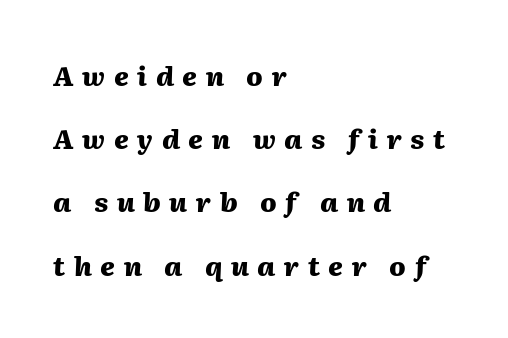
{"italic": "yes", "lean": "right", "slant_degrees": 2, "bold": "yes", "underline": "no", "align": "left", "line_spacing": "loose", "line_spacing_ratio": 2.34, "letter_spacing": "wide", "letter_spacing_em": 0.32, "glyph_px": 27}
